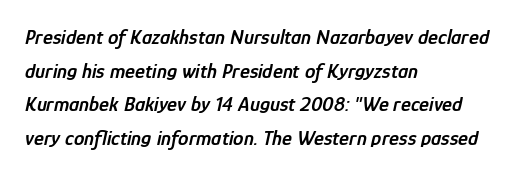
Q: Is the text bold? A: Semi-bold.
Q: Is the text italic (slanted)? A: Yes, it leans right by about 12 degrees.
Q: Is the text underlined? A: No.
Q: How is the paragraph aligned? A: Left-aligned.
Q: Is the spacing between letters normal or unusually wide? A: Normal.
Q: Is the spacing between lines tight, normal or loose? A: Normal.
